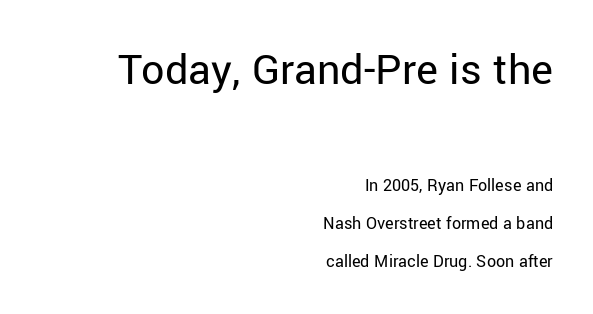
If you squint, the top block still reads clearly — it's the larger of the two. This is roman type, the default non-slanted kind. No word sits above an underline. The weight would be labelled regular, book, light, or lighter still.
